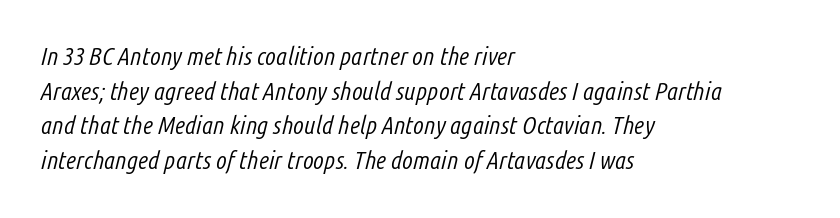
{"italic": "yes", "lean": "right", "slant_degrees": 14, "bold": "no", "underline": "no", "align": "left", "line_spacing": "normal", "line_spacing_ratio": 1.39, "letter_spacing": "normal", "letter_spacing_em": 0.0, "glyph_px": 25}
